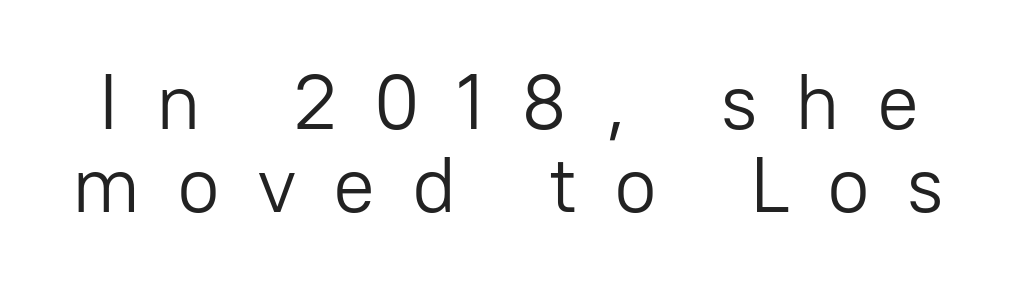
Q: Is the text bold? A: No.
Q: Is the text italic (slanted)? A: No, it is upright.
Q: Is the typeface a serif or a sans-serif typeface? A: Sans-serif.
Q: Is the text underlined? A: No.
Q: Is the spacing between letters normal or unusually wide? A: Unusually wide.
Q: Is the spacing between lines tight, normal or loose? A: Tight.
Q: Width (condensed, normal, or wide)? A: Normal.
Q: Stroke contrast? A: Low.
Q: x-height? A: Medium.
Q: Monospaced? A: No.
